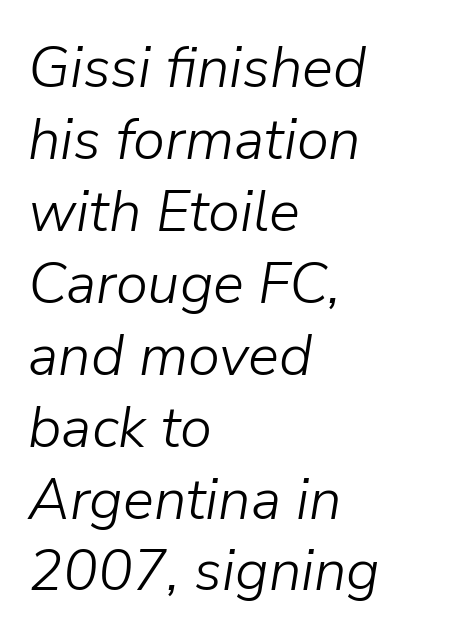
The image shows 58 px light type, italic (leaning right); set left-aligned, line spacing 1.24x, normal letter spacing, not underlined; low stroke contrast and a medium x-height.
